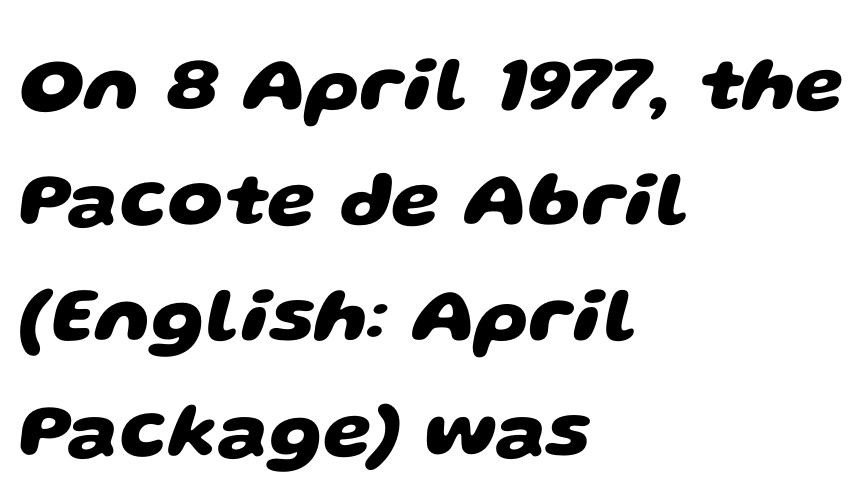
The image shows 78 px heavy, wide sans-serif type; set left-aligned, normal line spacing (1.48x), normal letter spacing, not underlined; low stroke contrast and a large x-height.
